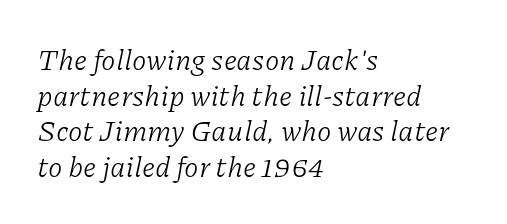
Q: Is the text bold? A: No.
Q: Is the text italic (slanted)? A: Yes, it leans right by about 11 degrees.
Q: Is the typeface a serif or a sans-serif typeface? A: Serif.
Q: Is the text underlined? A: No.
Q: How is the paragraph aligned? A: Left-aligned.
Q: Is the spacing between letters normal or unusually wide? A: Normal.
Q: Width (condensed, normal, or wide)? A: Normal.
Q: Stroke contrast? A: Low.
Q: x-height? A: Medium.
Q: Monospaced? A: No.
